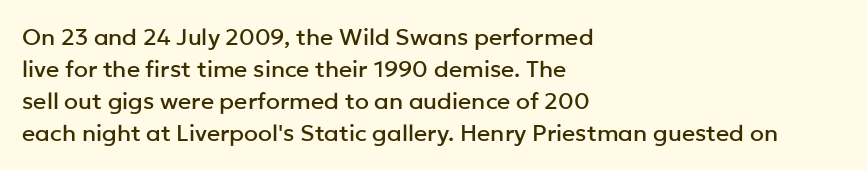
These lines are set flush left with a ragged right edge. Nope, not italic — everything's standing straight. Observe the ordinary spacing: letters are neighbours, not strangers. Vertically, the passage feels balanced, rows spaced as you'd expect. Has an underline been added? It has not.
